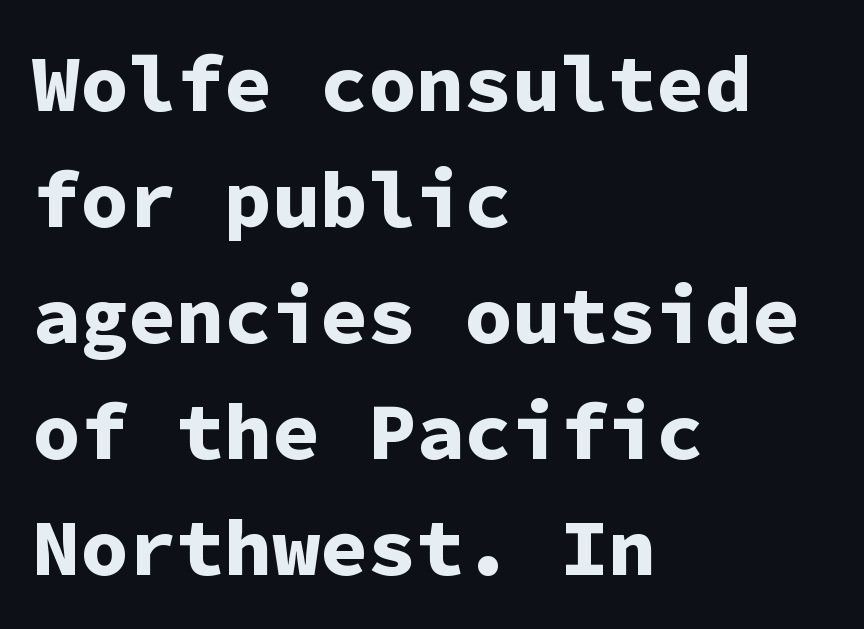
Letter spacing: default. Horizontal bands of white between lines are of average thickness. Alignment: flush left. Ordinary non-slanted type is in use.
